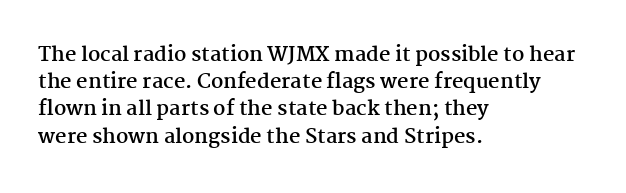
The image shows 20 px bold type, upright; set left-aligned, normal line spacing (1.36x), normal letter spacing, not underlined.
